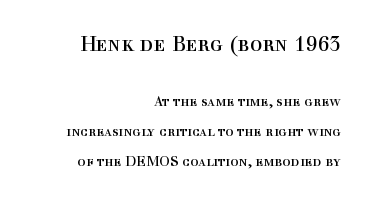
{"italic": "no", "bold": "no", "underline": "no", "align": "right", "line_spacing": "loose", "line_spacing_ratio": 2.12, "letter_spacing": "normal", "letter_spacing_em": 0.0, "larger_block": "first", "size_ratio": 1.5, "glyph_px": 21}
